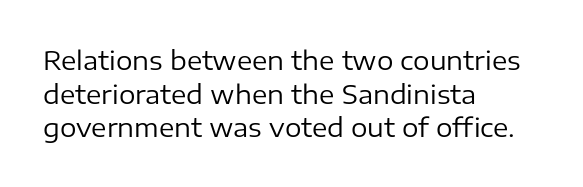
Interline gaps are of average width in this sample. In terms of posture, this sample is upright. Teacher's note: observe the even left margin — that is flush-left alignment. The cut favours lightness, reaching ordinary text weight at its darkest.
